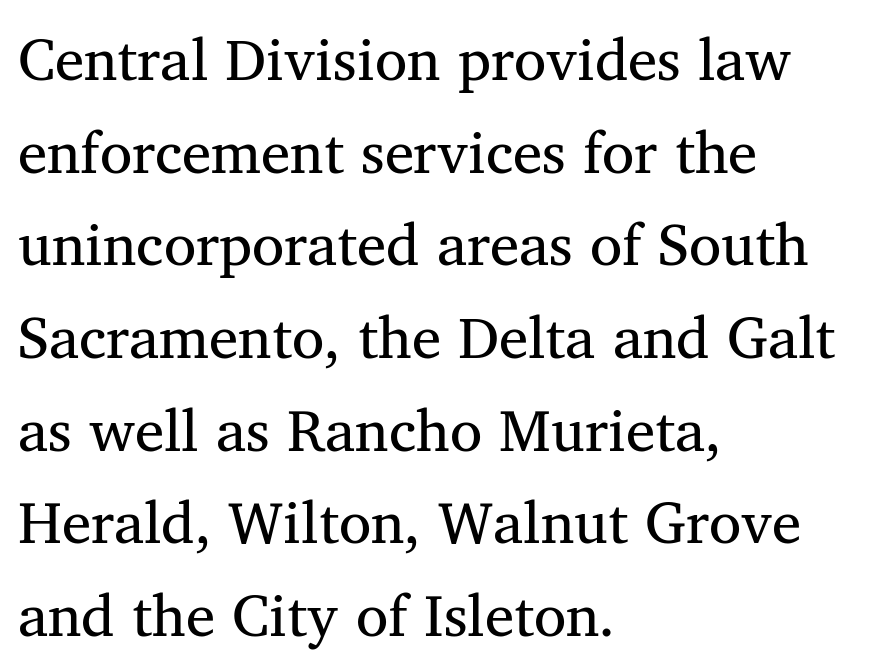
Varying glyph widths throughout — classic text-font behaviour. Each word holds together tightly as a unit, with standard inter-letter gaps. If you drew a line through each stem, it would be perfectly vertical. In terms of leading, this rendering sits right in the middle. Is the type heavy? It reads as light-to-regular instead. Note: serifs present on the glyphs.
